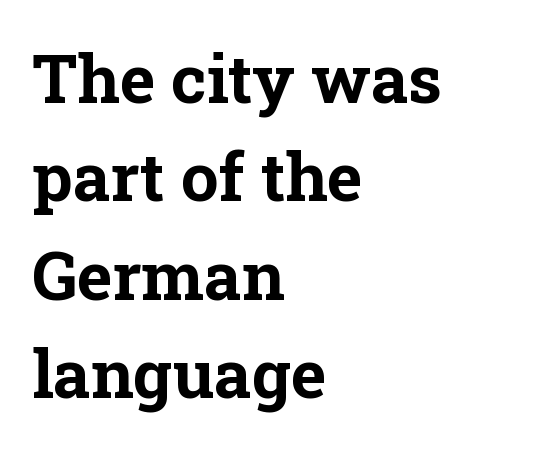
Q: Is the text bold? A: Yes.
Q: Is the text italic (slanted)? A: No, it is upright.
Q: Is the typeface a serif or a sans-serif typeface? A: Serif.
Q: Is the text underlined? A: No.
Q: How is the paragraph aligned? A: Left-aligned.
Q: Is the spacing between letters normal or unusually wide? A: Normal.
Q: Is the spacing between lines tight, normal or loose? A: Normal.
Q: Width (condensed, normal, or wide)? A: Normal.
Q: Stroke contrast? A: Low.
Q: x-height? A: Medium.
Q: Monospaced? A: No.
